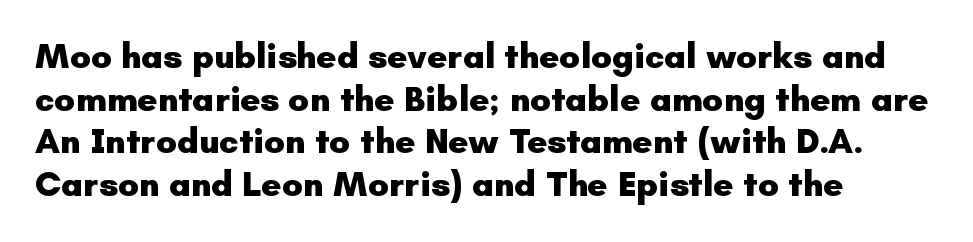
A full-strength bold gives these letters their thick strokes. You could not count columns in this text — the font is proportionally spaced. The typeface chosen for these lines omits serifs. Unlike italic type, these characters show no tilt at all.
